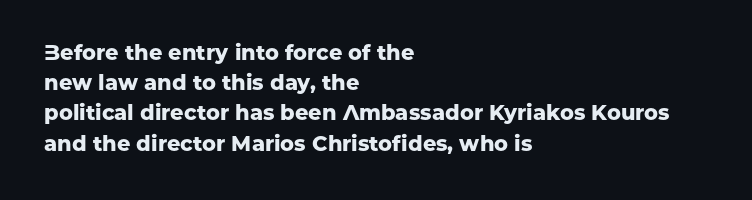
Emphasis by weight is at full strength: bold. Compared with typical body copy, the letter spacing here is the same. The passage shown is not underscored anywhere. Each new line begins a customary step beneath the previous one.
